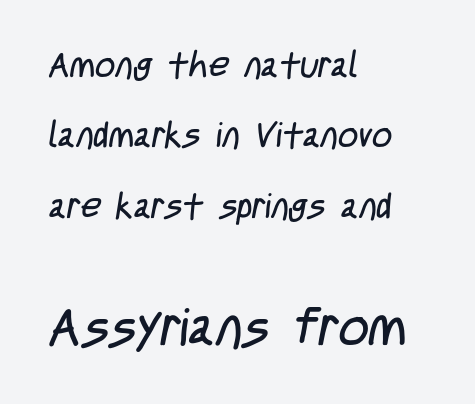
The image shows 53 px regular-weight, condensed sans-serif type; set left-aligned, loose line spacing (2.01x), normal letter spacing, not underlined; the second (bottom) block is 1.51x larger; low stroke contrast and a large x-height.
